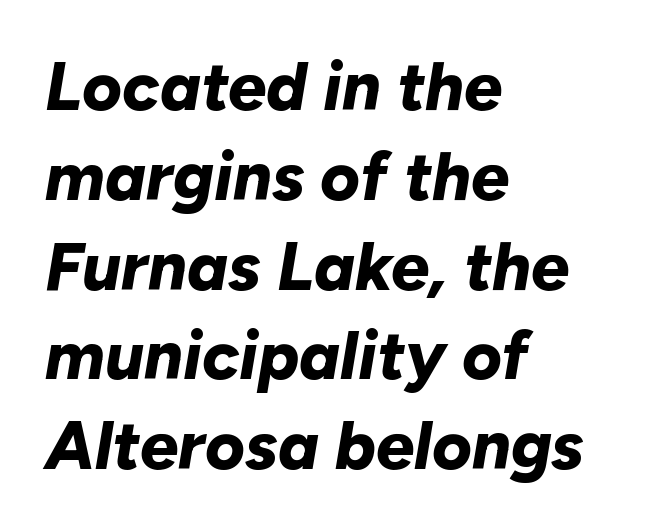
Words float on clear page, feet unadorned. Line starts are locked; line ends wander. A typesetter would call this proportional, since set widths differ per character. Line spacing here is normal. Posture: slanted.
